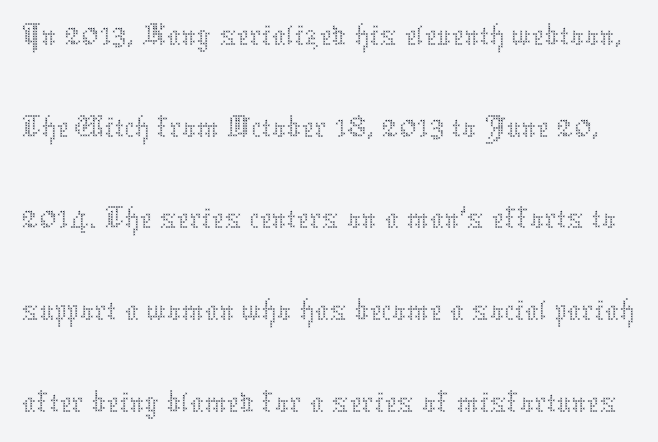
The image shows 70 px thin type, upright; set normal line spacing (1.31x), normal letter spacing, not underlined; medium stroke contrast and a medium x-height.
